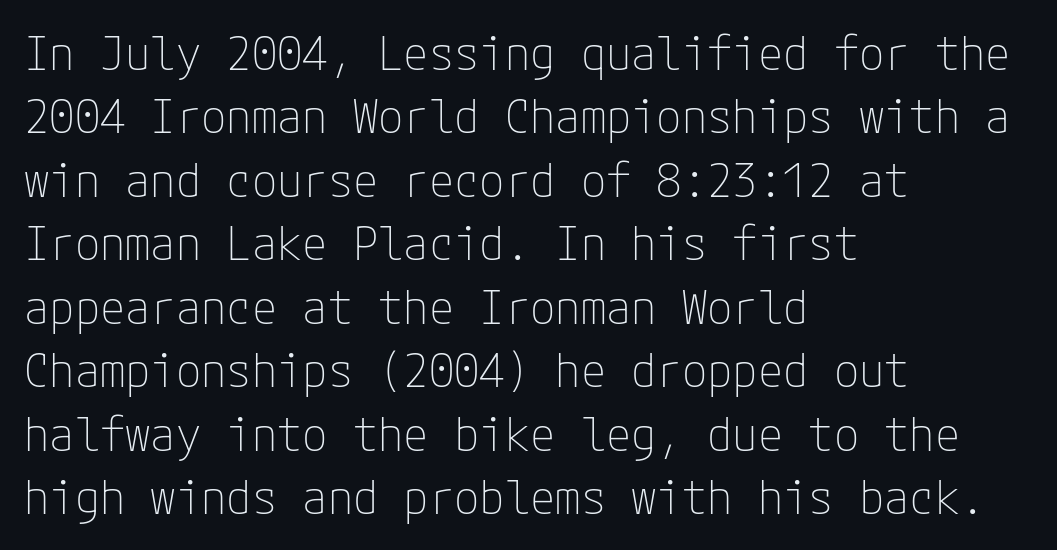
The image shows 46 px thin sans-serif type, upright; set left-aligned, normal line spacing (1.38x), normal letter spacing, not underlined; low stroke contrast and a medium x-height.
